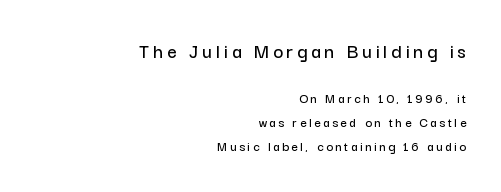
If you drew a line through each stem, it would be perfectly vertical. Lines of text with bare space underneath. Size contrast runs from large at the top to small at the bottom. These lines are set flush right with a ragged left edge.
